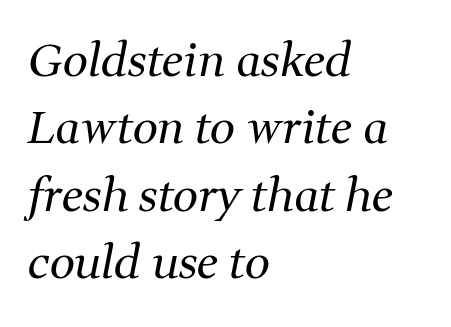
{"serif": "yes", "italic": "yes", "lean": "right", "slant_degrees": 11, "bold": "no", "weight": "regular", "width": "normal", "stroke_contrast": "medium", "x_height": "medium", "monospaced": "no", "underline": "no", "align": "left", "line_spacing": "normal", "line_spacing_ratio": 1.5, "letter_spacing": "normal", "letter_spacing_em": 0.0, "glyph_px": 45}
